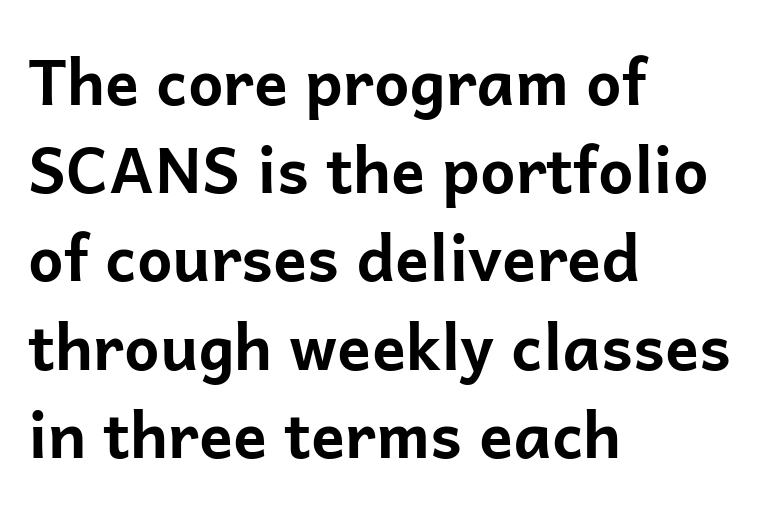
Ordinary non-slanted type is in use. Successive baselines arrive at the customary interval. This sample uses plain, unmodified letter spacing. Weight check: bold — yes, fully. This sample has the flowing, uneven cadence of proportional lettering.
